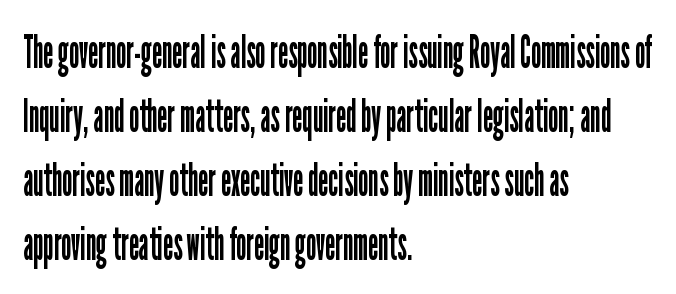
{"serif": "no", "italic": "no", "bold": "no", "weight": "regular", "width": "condensed", "stroke_contrast": "low", "x_height": "medium", "monospaced": "no", "underline": "no", "align": "left", "line_spacing": "normal", "line_spacing_ratio": 1.39, "letter_spacing": "normal", "letter_spacing_em": 0.0, "glyph_px": 46}
